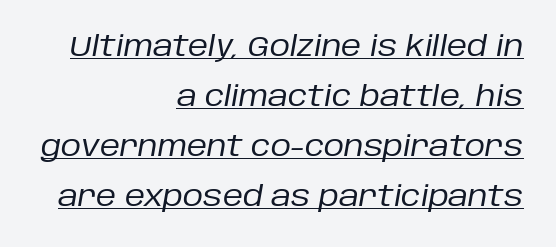
The sample's only ornament is a line tracing under the words. The face used here is proportionally spaced, like ordinary book or web type. A typesetter would mark this as italic. These lines stack with their right ends in a neat column.
